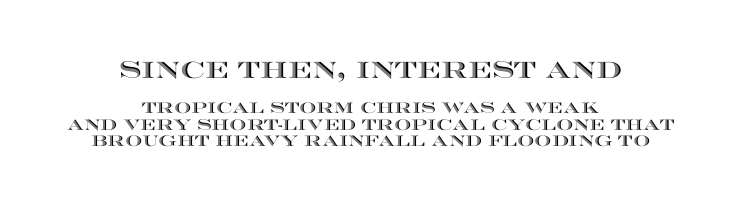
Q: Is the text italic (slanted)? A: No, it is upright.
Q: Is the text underlined? A: No.
Q: How is the paragraph aligned? A: Centered.
Q: Is the spacing between letters normal or unusually wide? A: Normal.
Q: Is the spacing between lines tight, normal or loose? A: Tight.
Q: Which block of text is set in a larger size, the first (top) or the second (bottom)? A: The first (top) one.
